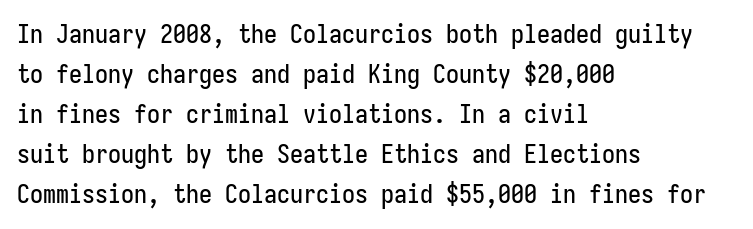
Q: Is the text italic (slanted)? A: No, it is upright.
Q: Is the text underlined? A: No.
Q: How is the paragraph aligned? A: Left-aligned.
Q: Is the spacing between letters normal or unusually wide? A: Normal.
Q: Is the spacing between lines tight, normal or loose? A: Normal.
